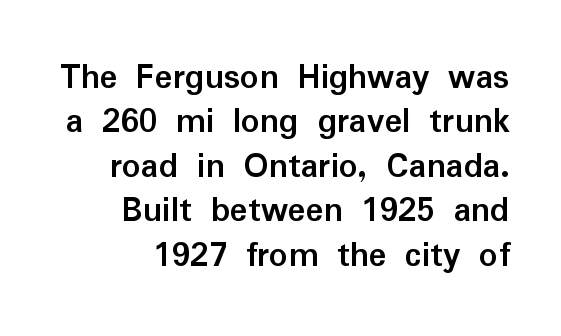
{"serif": "no", "italic": "no", "bold": "yes", "weight": "semibold", "width": "normal", "stroke_contrast": "low", "x_height": "medium", "monospaced": "no", "underline": "no", "align": "right", "line_spacing_ratio": 1.2, "letter_spacing": "normal", "letter_spacing_em": 0.0, "glyph_px": 37}
